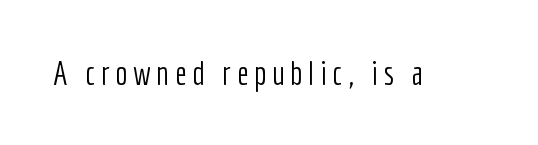
Q: Is the text bold? A: No.
Q: Is the text italic (slanted)? A: No, it is upright.
Q: Is the typeface a serif or a sans-serif typeface? A: Sans-serif.
Q: Is the text underlined? A: No.
Q: Width (condensed, normal, or wide)? A: Condensed.
Q: Stroke contrast? A: Low.
Q: x-height? A: Medium.
Q: Monospaced? A: No.
